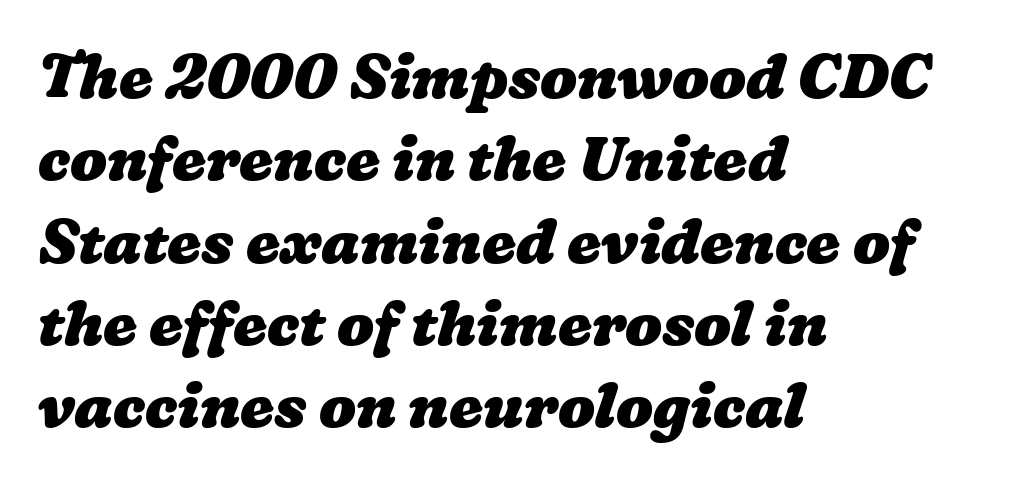
The image shows 61 px heavy, wide type; set left-aligned, normal line spacing (1.35x), normal letter spacing, not underlined; low stroke contrast and a medium x-height.
